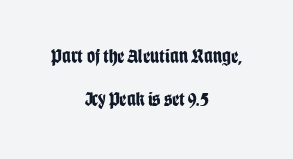
{"italic": "no", "bold": "yes", "underline": "no", "align": "center", "line_spacing": "loose", "line_spacing_ratio": 2.13, "letter_spacing": "normal", "letter_spacing_em": 0.0, "glyph_px": 20}
